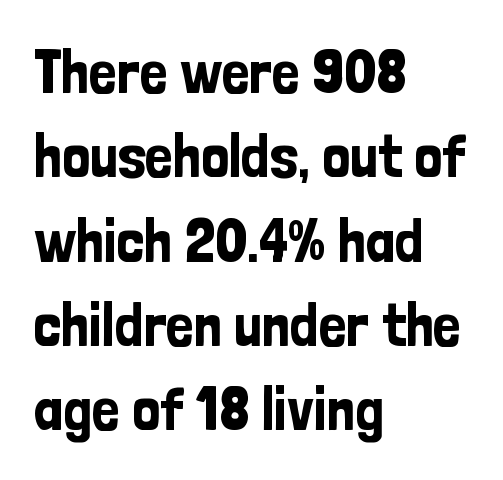
Q: Is the text italic (slanted)? A: No, it is upright.
Q: Is the typeface a serif or a sans-serif typeface? A: Sans-serif.
Q: Is the text underlined? A: No.
Q: How is the paragraph aligned? A: Left-aligned.
Q: Is the spacing between letters normal or unusually wide? A: Normal.
Q: Is the spacing between lines tight, normal or loose? A: Normal.
Q: Width (condensed, normal, or wide)? A: Condensed.
Q: Stroke contrast? A: Low.
Q: x-height? A: Medium.
Q: Monospaced? A: No.
